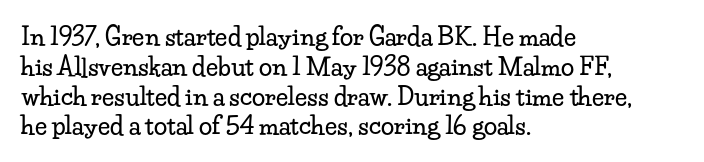
This sample uses an upright cut, with every glyph sitting square on the baseline. The space beneath each line is pristine and unruled. Short note: letters normally spaced. A classic flush-left, rag-right setting is used for this passage.
